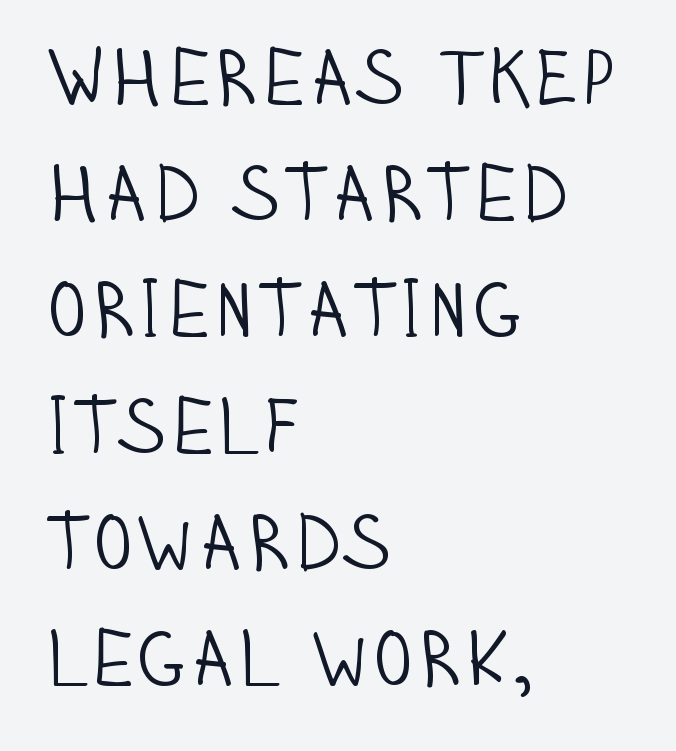
The image shows 78 px light, condensed sans-serif type, upright; set left-aligned, normal line spacing (1.49x), normal letter spacing, not underlined; low stroke contrast and a large x-height.
